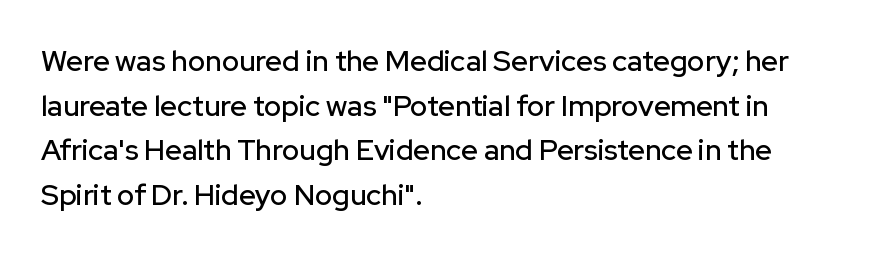
{"serif": "no", "italic": "no", "width": "normal", "stroke_contrast": "low", "x_height": "medium", "monospaced": "no", "underline": "no", "align": "left", "line_spacing": "normal", "line_spacing_ratio": 1.54, "letter_spacing": "normal", "letter_spacing_em": 0.0, "glyph_px": 29}
